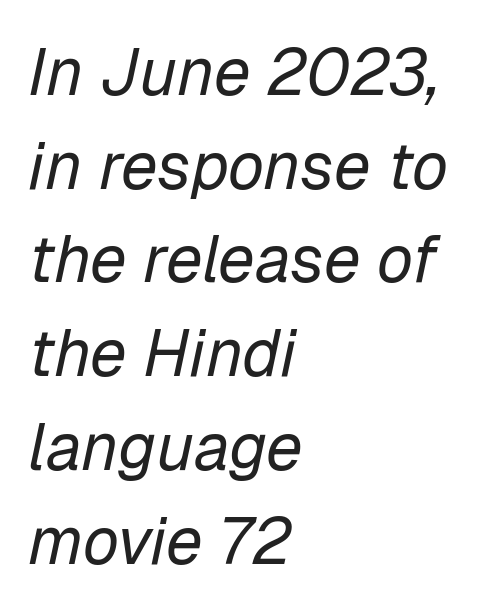
{"italic": "yes", "lean": "right", "slant_degrees": 12, "bold": "no", "weight": "regular", "width": "normal", "stroke_contrast": "low", "x_height": "medium", "monospaced": "no", "underline": "no", "align": "left", "line_spacing": "normal", "line_spacing_ratio": 1.42, "letter_spacing": "normal", "letter_spacing_em": 0.0, "glyph_px": 66}
